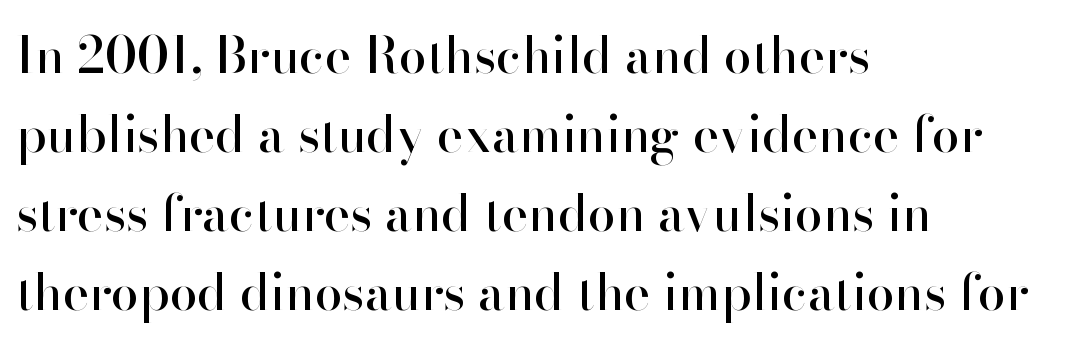
Q: Is the text italic (slanted)? A: No, it is upright.
Q: Is the typeface a serif or a sans-serif typeface? A: Sans-serif.
Q: Is the text underlined? A: No.
Q: How is the paragraph aligned? A: Left-aligned.
Q: Is the spacing between letters normal or unusually wide? A: Normal.
Q: Is the spacing between lines tight, normal or loose? A: Normal.
Q: Width (condensed, normal, or wide)? A: Normal.
Q: Stroke contrast? A: High.
Q: x-height? A: Small.
Q: Monospaced? A: No.
